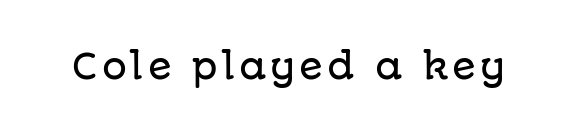
Looks like regular typesetting: each glyph gets only the width it needs. Lines of text with bare space underneath. Vertical strokes here are truly vertical. What kind of face is this? One without serifs — a sans.
